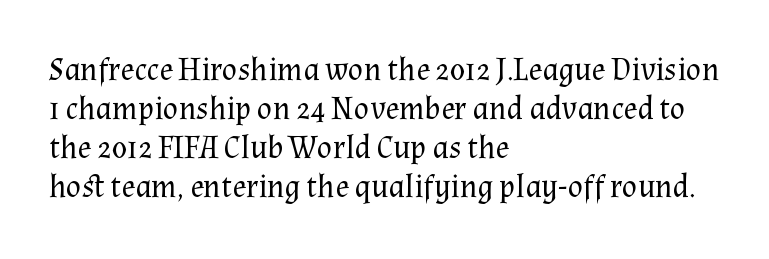
Q: Is the text bold? A: No.
Q: Is the text italic (slanted)? A: No, it is upright.
Q: Is the text underlined? A: No.
Q: How is the paragraph aligned? A: Left-aligned.
Q: Is the spacing between letters normal or unusually wide? A: Normal.
Q: Width (condensed, normal, or wide)? A: Normal.
Q: Stroke contrast? A: Medium.
Q: x-height? A: Medium.
Q: Monospaced? A: No.
